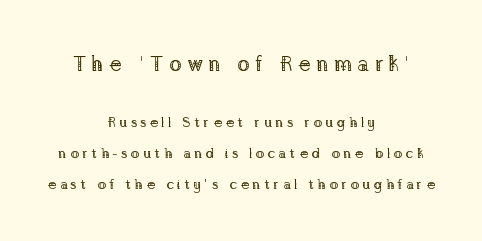
{"italic": "no", "bold": "no", "underline": "no", "align": "center", "line_spacing": "loose", "line_spacing_ratio": 2.23, "letter_spacing": "wide", "letter_spacing_em": 0.24, "larger_block": "first", "size_ratio": 1.5, "glyph_px": 21}
